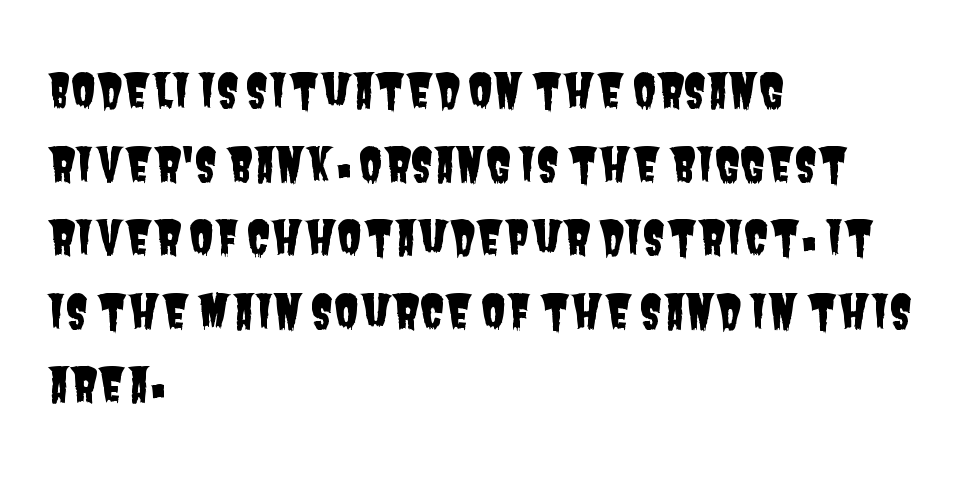
The image shows 46 px condensed sans-serif type; set left-aligned, normal line spacing (1.6x), normal letter spacing, not underlined; low stroke contrast and a large x-height.
